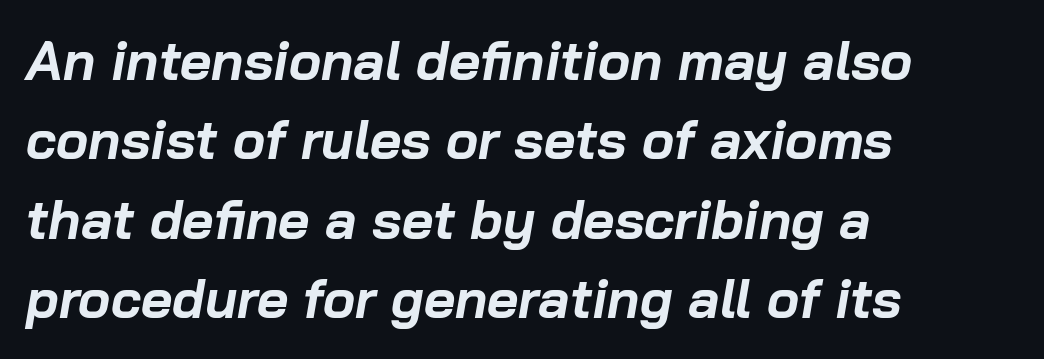
Leading: standard. Observe the lean: these are italic letterforms. The characters look thick and weighty, a clear bold. Looks like regular typesetting: each glyph gets only the width it needs. Glyph-to-glyph distance matches everyday printed text.
